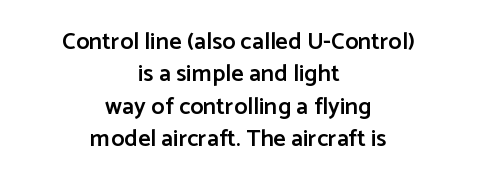
{"italic": "no", "bold": "semi", "underline": "no", "align": "center", "line_spacing": "normal", "line_spacing_ratio": 1.35, "letter_spacing": "normal", "letter_spacing_em": 0.0, "glyph_px": 24}
